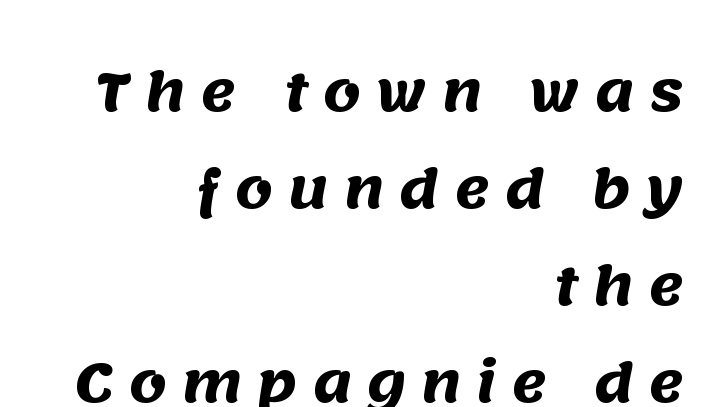
{"serif": "no", "bold": "yes", "weight": "heavy", "width": "normal", "stroke_contrast": "medium", "x_height": "large", "monospaced": "no", "underline": "no", "align": "right", "line_spacing_ratio": 1.83, "letter_spacing": "wide", "letter_spacing_em": 0.29, "glyph_px": 53}
